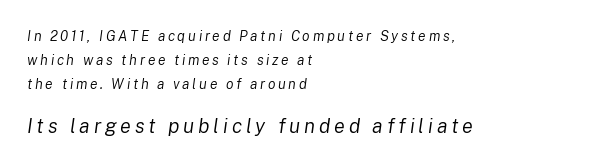
{"italic": "yes", "lean": "right", "slant_degrees": 8, "bold": "no", "underline": "no", "align": "left", "line_spacing": "normal", "line_spacing_ratio": 1.7, "larger_block": "second", "size_ratio": 1.43, "glyph_px": 20}
